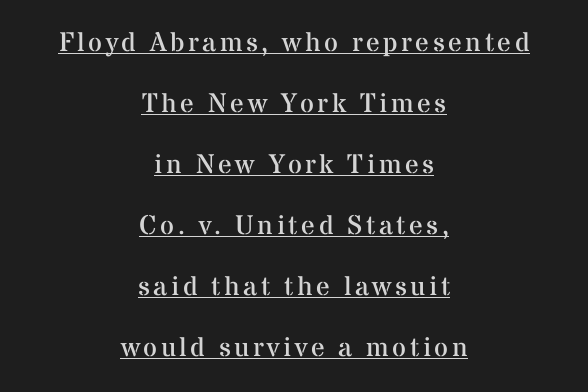
Q: Is the text bold? A: No.
Q: Is the text italic (slanted)? A: No, it is upright.
Q: Is the text underlined? A: Yes.
Q: How is the paragraph aligned? A: Centered.
Q: Is the spacing between lines tight, normal or loose? A: Loose.
